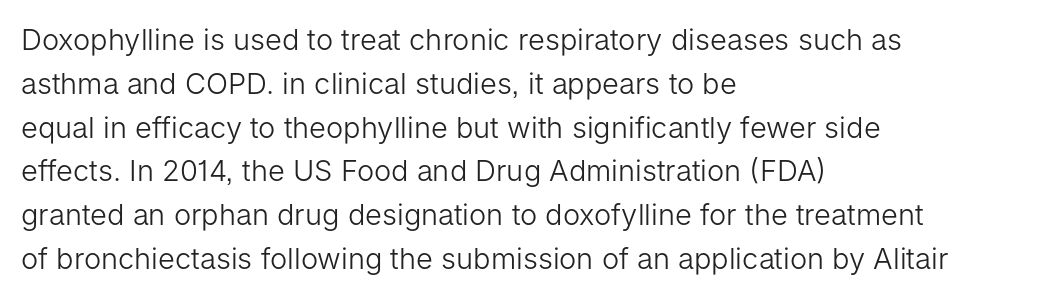
The image shows 29 px light sans-serif type, upright; set left-aligned, normal line spacing (1.51x), normal letter spacing, not underlined; low stroke contrast and a medium x-height.
